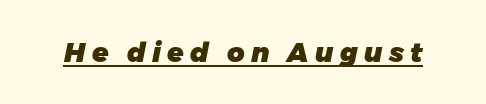
{"bold": "yes", "underline": "yes", "letter_spacing": "wide", "letter_spacing_em": 0.23, "glyph_px": 27}
